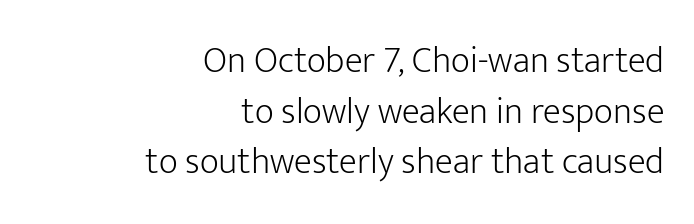
{"serif": "no", "italic": "no", "bold": "no", "weight": "light", "width": "normal", "stroke_contrast": "low", "x_height": "medium", "monospaced": "no", "underline": "no", "align": "right", "line_spacing": "normal", "line_spacing_ratio": 1.37, "letter_spacing": "normal", "letter_spacing_em": 0.0, "glyph_px": 37}
